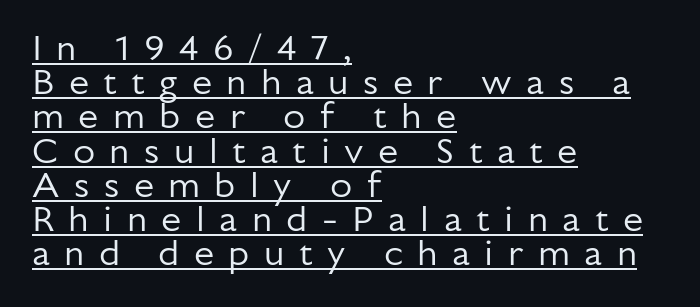
The image shows 36 px regular-weight sans-serif type, upright; set left-aligned, tight line spacing (0.95x), unusually wide letter spacing (+0.4 em), underlined; low stroke contrast and a medium x-height.
